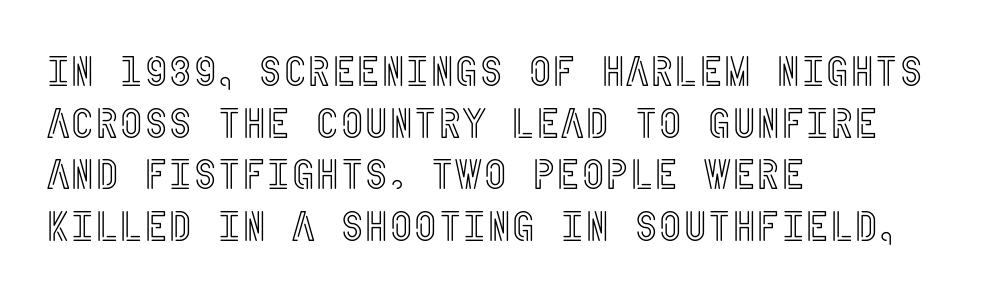
{"italic": "no", "width": "condensed", "x_height": "large", "underline": "no", "align": "left", "line_spacing_ratio": 1.23, "letter_spacing": "normal", "letter_spacing_em": 0.0, "glyph_px": 42}
